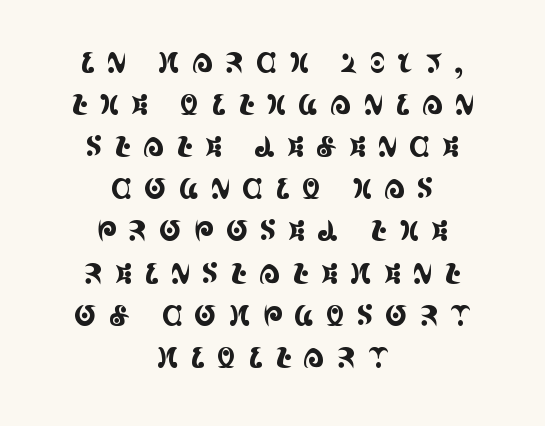
{"italic": "no", "underline": "no", "align": "center", "line_spacing": "normal", "line_spacing_ratio": 1.56, "letter_spacing": "wide", "letter_spacing_em": 0.43, "glyph_px": 27}
